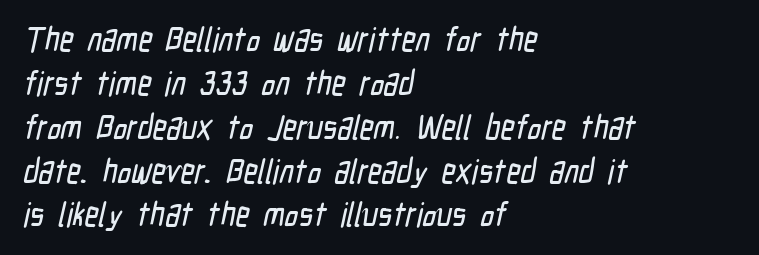
Each letter keeps its own natural width here, so spacing adapts to shape. Horizontal bands of white between lines are of average thickness. Inter-character spacing is left at the font's built-in metrics. The text block is weighted toward the left margin, trailing off unevenly rightward. Regarding serifs, this sample does without them. Quick note: underline off.
